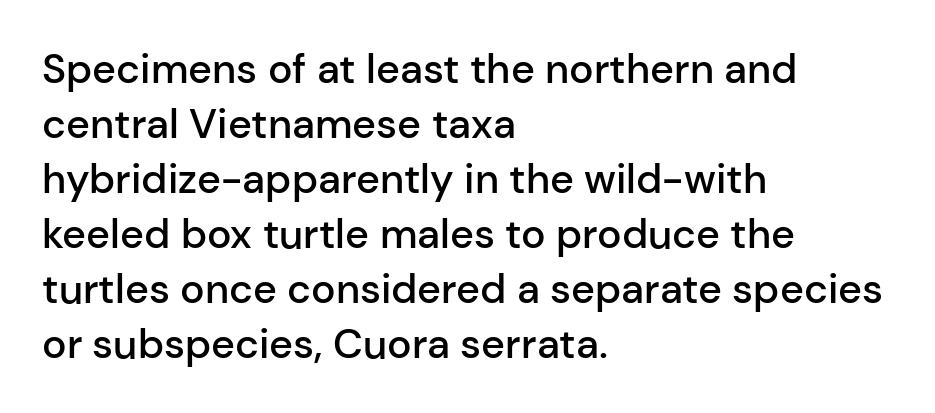
Q: Is the text bold? A: Semi-bold.
Q: Is the text italic (slanted)? A: No, it is upright.
Q: Is the typeface a serif or a sans-serif typeface? A: Sans-serif.
Q: Is the text underlined? A: No.
Q: How is the paragraph aligned? A: Left-aligned.
Q: Is the spacing between letters normal or unusually wide? A: Normal.
Q: Is the spacing between lines tight, normal or loose? A: Normal.
Q: Width (condensed, normal, or wide)? A: Normal.
Q: Stroke contrast? A: Low.
Q: x-height? A: Medium.
Q: Monospaced? A: No.
